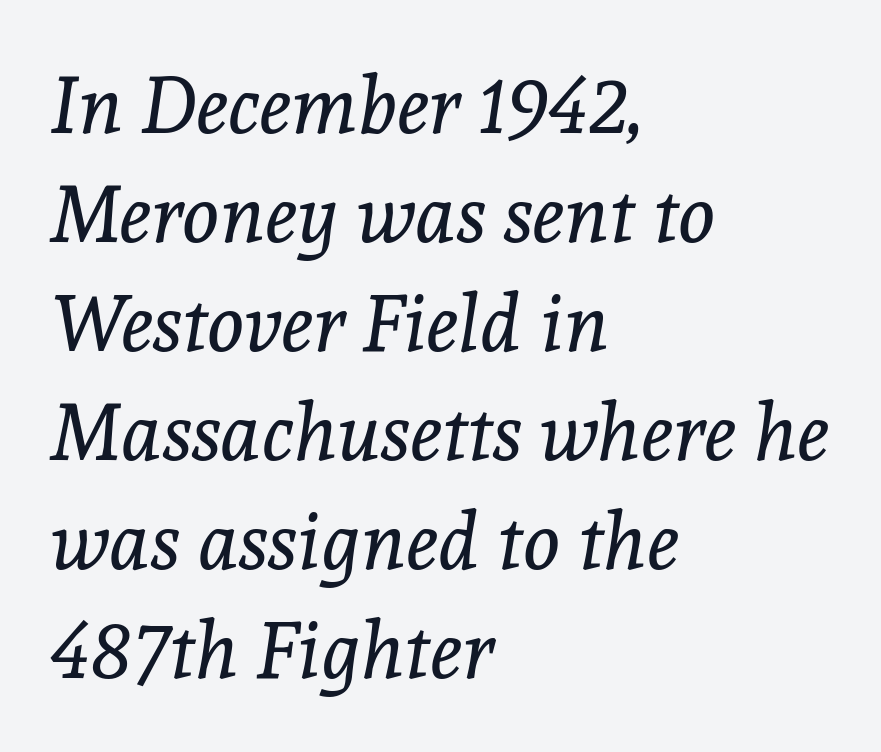
The image shows 79 px regular-weight serif type, italic (leaning right); set left-aligned, normal line spacing (1.38x), normal letter spacing, not underlined; a medium x-height.
